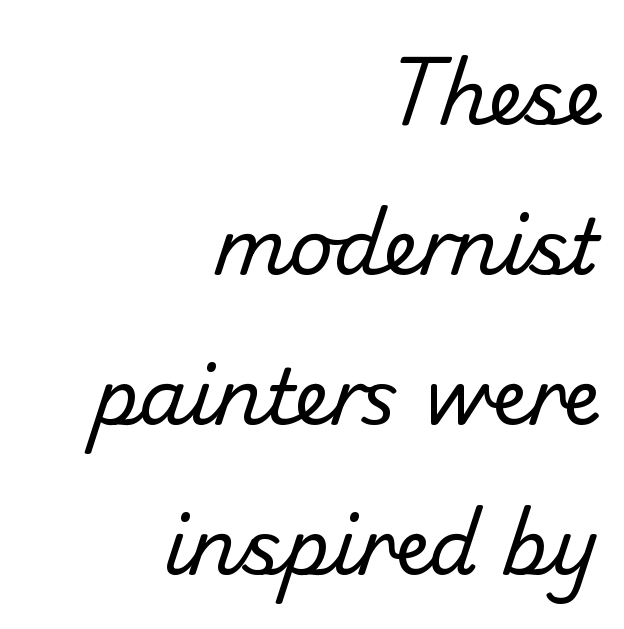
Clear beneath every line of the passage. Weight: not bold — regular or lighter. A flush-right, rag-left setting is used for this passage. The passage shown is typed in a proportional face where columns would drift. Standard letterfit; no display-style spreading of the glyphs. The type family on display is of the sans-serif kind.
